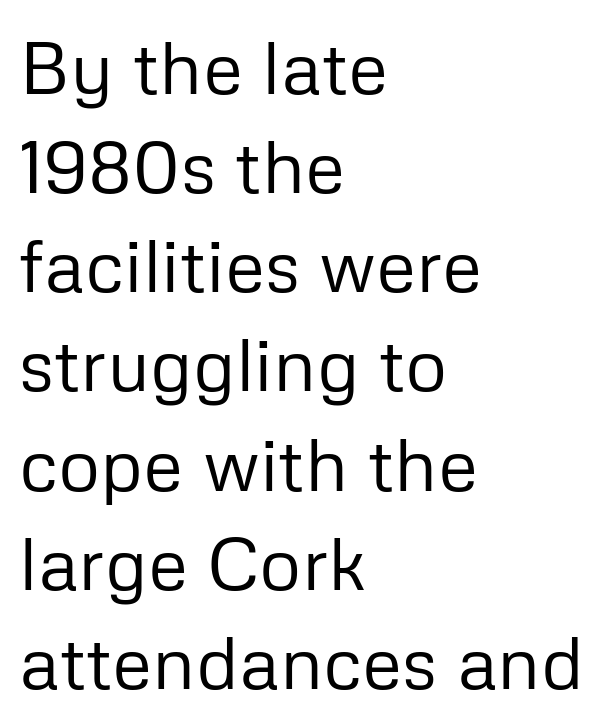
Decoration check: the copy has no underline. Each new line begins a customary step beneath the previous one. Glyph-to-glyph distance matches everyday printed text. Layout note: lines flush left. The face used here is a sans, in the tradition of grotesques and geometrics.
